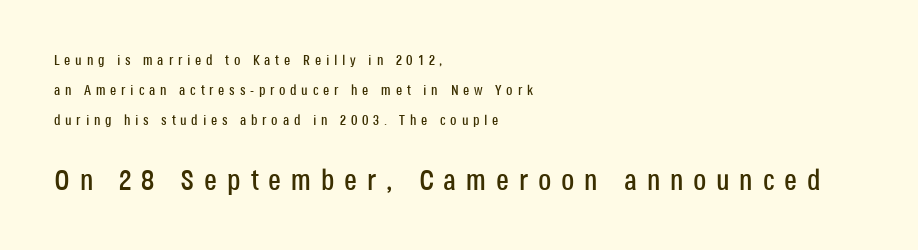
The image shows 29 px condensed sans-serif type, upright; set left-aligned, loose line spacing (2.16x), unusually wide letter spacing (+0.34 em), not underlined; the second (bottom) block is 2.07x larger; low stroke contrast and a large x-height.
